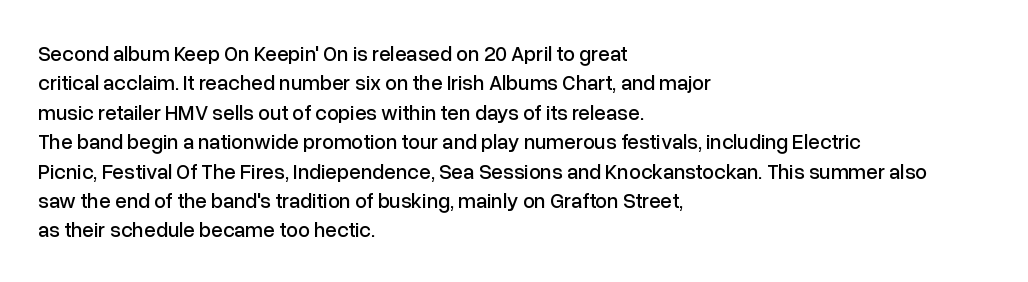
The image shows 21 px text type, upright; set left-aligned, normal line spacing (1.4x), normal letter spacing, not underlined.
